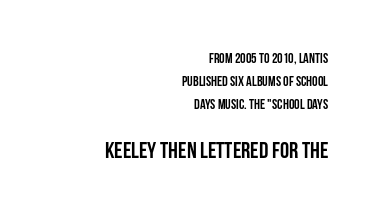
There is no visible air inserted between adjacent glyphs. A roman cut, with each character standing at attention. Bare-footed words on every line. This sample is right-justified, so line beginnings fall wherever the words allow.
